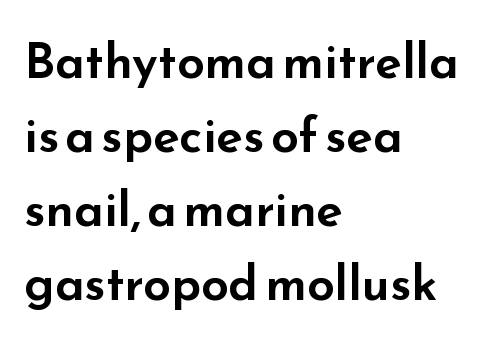
The image shows 49 px wide sans-serif type, upright; set left-aligned, normal line spacing (1.51x), normal letter spacing, not underlined; low stroke contrast and a small x-height.
